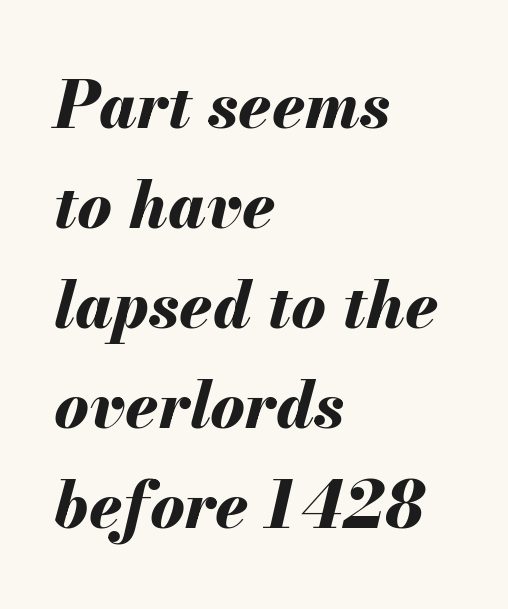
{"italic": "yes", "lean": "right", "slant_degrees": 13, "bold": "yes", "weight": "bold", "width": "normal", "stroke_contrast": "medium", "x_height": "small", "monospaced": "no", "underline": "no", "align": "left", "line_spacing": "normal", "line_spacing_ratio": 1.54, "letter_spacing": "normal", "letter_spacing_em": 0.0, "glyph_px": 65}
